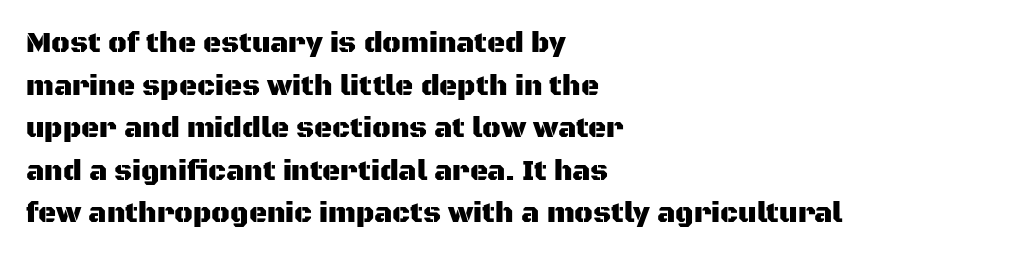
Q: Is the text italic (slanted)? A: No, it is upright.
Q: Is the typeface a serif or a sans-serif typeface? A: Sans-serif.
Q: Is the text underlined? A: No.
Q: How is the paragraph aligned? A: Left-aligned.
Q: Is the spacing between letters normal or unusually wide? A: Normal.
Q: Is the spacing between lines tight, normal or loose? A: Normal.
Q: Width (condensed, normal, or wide)? A: Normal.
Q: Stroke contrast? A: Medium.
Q: x-height? A: Large.
Q: Monospaced? A: No.
